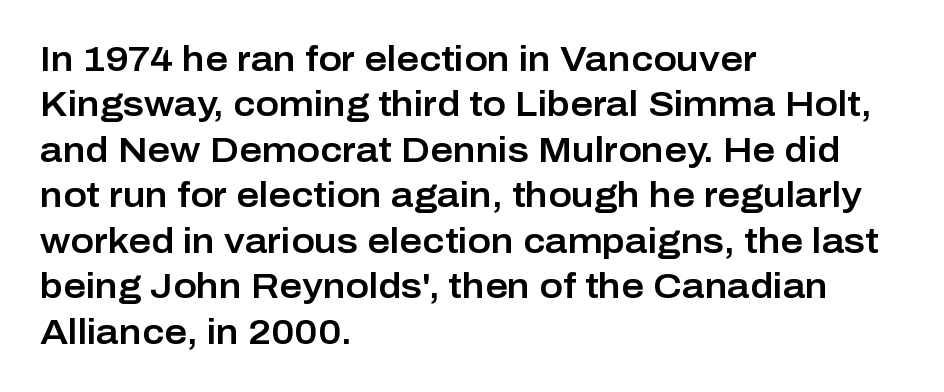
{"serif": "no", "italic": "no", "width": "normal", "stroke_contrast": "low", "x_height": "medium", "monospaced": "no", "underline": "no", "align": "left", "line_spacing": "normal", "line_spacing_ratio": 1.3, "letter_spacing": "normal", "letter_spacing_em": 0.0, "glyph_px": 35}
